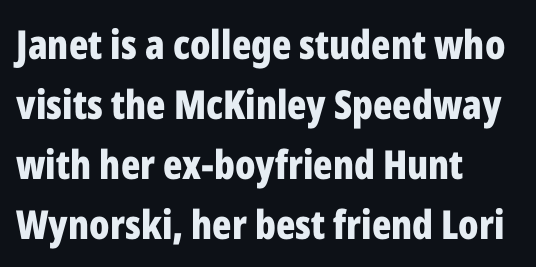
Unlike italic type, these characters show no tilt at all. The leading is moderate, giving the passage an even texture. The letters carry no serifs — their stems end cleanly without finishing strokes. Casual observation: everything's shoved over to the left.
